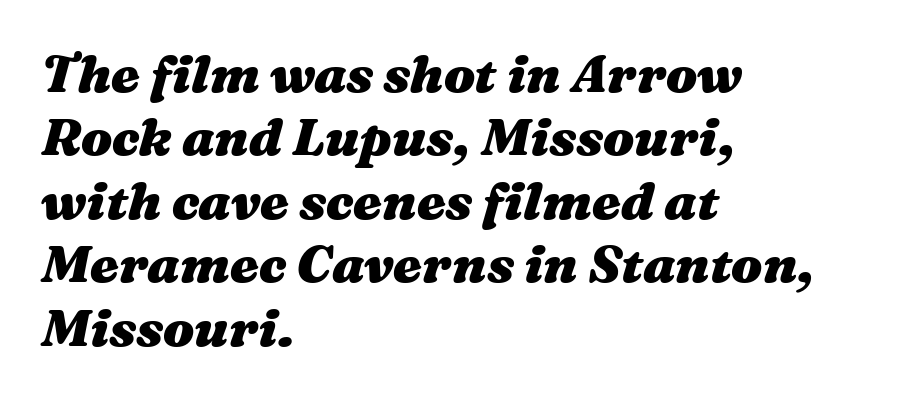
Q: Is the text bold? A: Yes.
Q: Is the text italic (slanted)? A: Yes, it leans right by about 16 degrees.
Q: Is the text underlined? A: No.
Q: How is the paragraph aligned? A: Left-aligned.
Q: Is the spacing between letters normal or unusually wide? A: Normal.
Q: Width (condensed, normal, or wide)? A: Wide.
Q: Stroke contrast? A: Medium.
Q: x-height? A: Medium.
Q: Monospaced? A: No.
